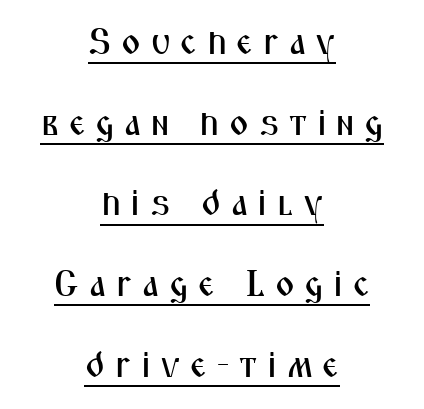
The image shows 37 px condensed sans-serif type, upright; set centered, loose line spacing (2.18x), unusually wide letter spacing (+0.26 em), underlined; medium stroke contrast and a medium x-height.
